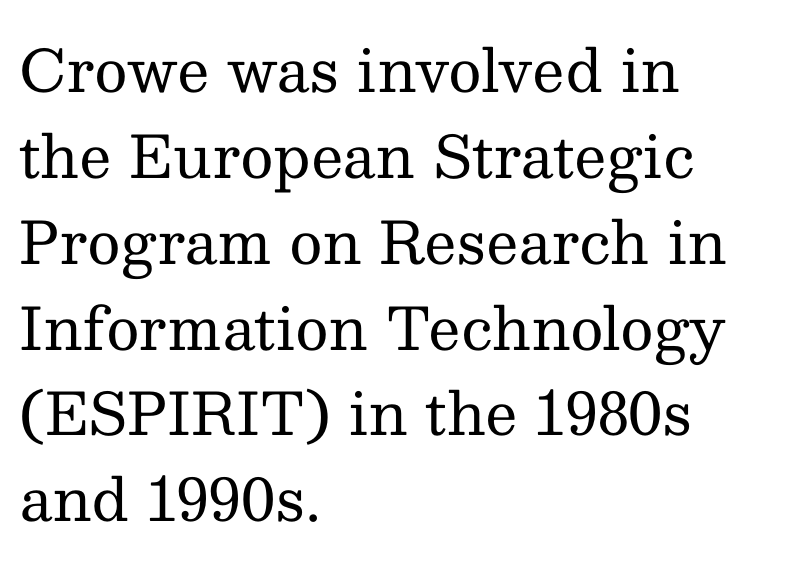
{"serif": "yes", "italic": "no", "bold": "no", "weight": "regular", "width": "normal", "stroke_contrast": "medium", "x_height": "medium", "monospaced": "no", "underline": "no", "align": "left", "line_spacing": "normal", "line_spacing_ratio": 1.48, "letter_spacing": "normal", "letter_spacing_em": 0.0, "glyph_px": 58}
